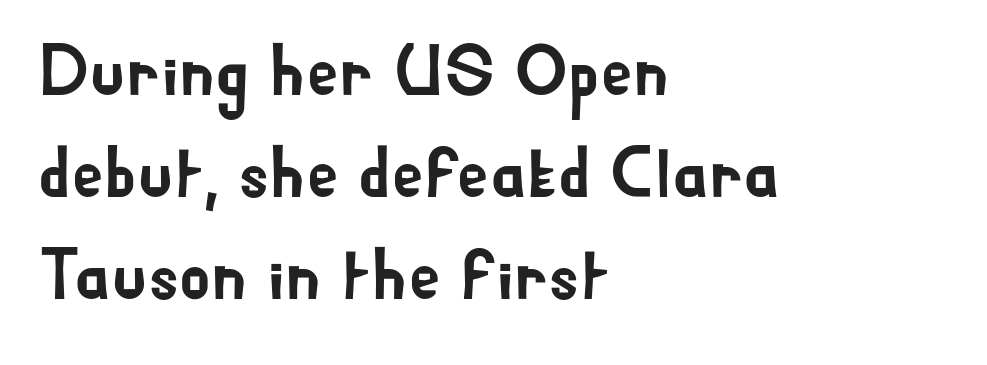
The ragged edge is on the right, which tells us the setting is flush left. The specimen reads as upright at a glance. Leading: standard. The tracking reads as untouched default to a designer's eye. Is this a sans? Yes — the strokes have no serifs. Here the designer chose a conventional face with non-uniform glyph widths.
